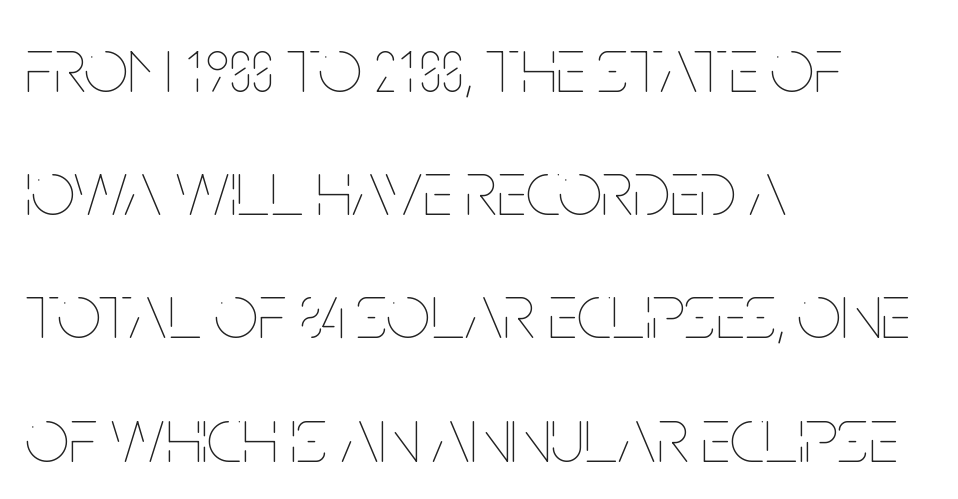
The image shows 78 px thin, condensed type, upright; set left-aligned, normal line spacing (1.58x), normal letter spacing, not underlined; low stroke contrast and a large x-height.
